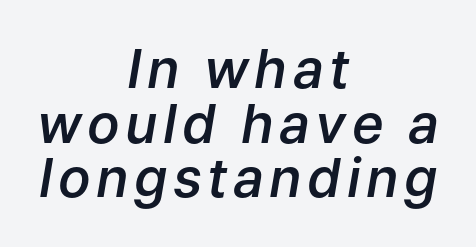
Looks like regular typesetting: each glyph gets only the width it needs. Decoration check: the copy has no underline. Casual observation: everything's sitting right in the middle. The font is running at a semibold setting, under full bold. Quick note: interline space is minimal. Notice how the stems are inclined rather than vertical — that's the hallmark of italics.
